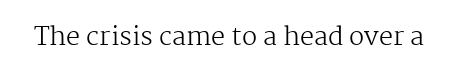
Q: Is the text bold? A: No.
Q: Is the text italic (slanted)? A: No, it is upright.
Q: Is the text underlined? A: No.
Q: Is the spacing between letters normal or unusually wide? A: Normal.
